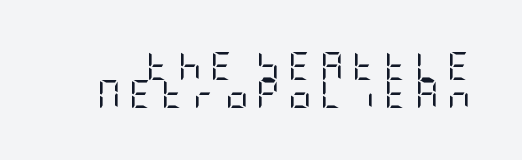
Serifs: no, the terminals of the letterforms are clean. The cut favours lightness, reaching ordinary text weight at its darkest. Plain, unruled lines of type. The lettering holds an erect, upright posture throughout. The gaps between neighbouring characters are conspicuously large. One glance says dense: line gaps are narrower than usual.
